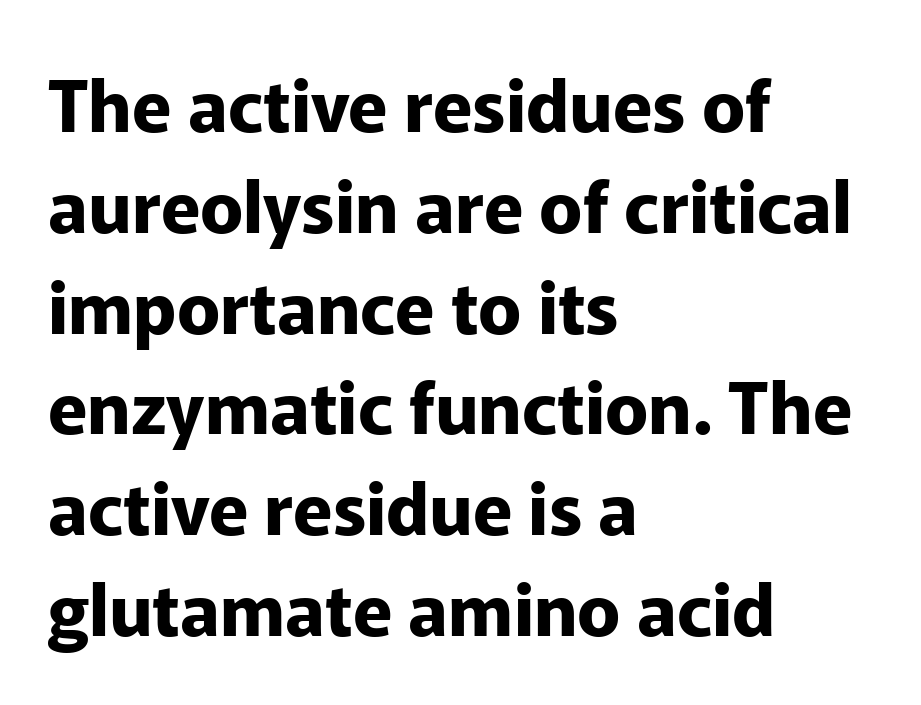
Q: Is the text bold? A: Yes.
Q: Is the text italic (slanted)? A: No, it is upright.
Q: Is the typeface a serif or a sans-serif typeface? A: Sans-serif.
Q: Is the text underlined? A: No.
Q: How is the paragraph aligned? A: Left-aligned.
Q: Is the spacing between letters normal or unusually wide? A: Normal.
Q: Is the spacing between lines tight, normal or loose? A: Normal.
Q: Width (condensed, normal, or wide)? A: Normal.
Q: Stroke contrast? A: Low.
Q: x-height? A: Medium.
Q: Monospaced? A: No.
